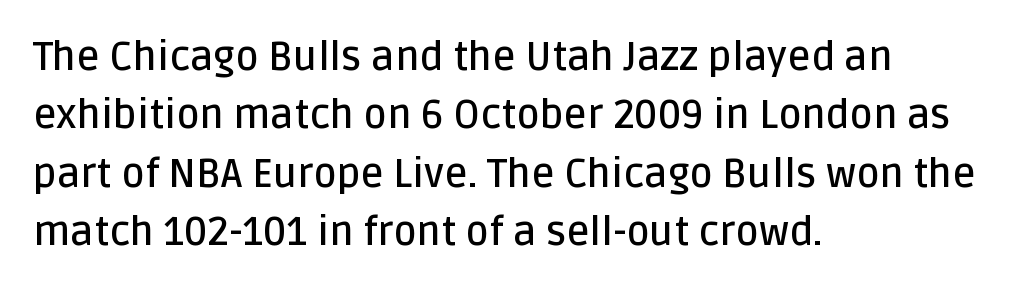
{"serif": "no", "italic": "no", "bold": "semi", "weight": "semibold", "width": "normal", "stroke_contrast": "low", "x_height": "large", "monospaced": "no", "underline": "no", "align": "left", "line_spacing": "normal", "line_spacing_ratio": 1.46, "letter_spacing": "normal", "letter_spacing_em": 0.0, "glyph_px": 40}
